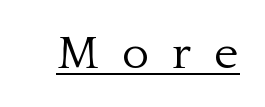
The image shows 47 px light serif type, upright; set unusually wide letter spacing (+0.49 em), underlined; low stroke contrast and a medium x-height.
